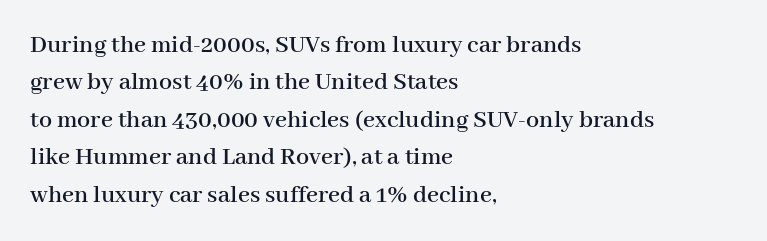
A typesetter would call this zero additional tracking. The string is rendered with underlining switched off. Reading down the block, your eye returns to a fixed left position each line. The lines sit at an ordinary, default distance from one another.
